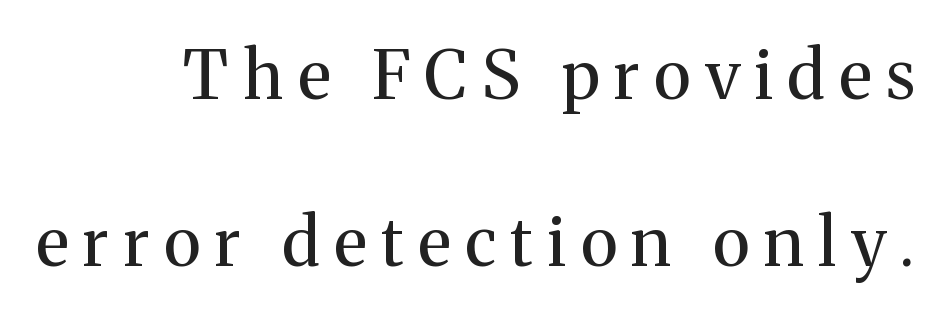
Q: Is the text bold? A: No.
Q: Is the text italic (slanted)? A: No, it is upright.
Q: Is the typeface a serif or a sans-serif typeface? A: Serif.
Q: Is the text underlined? A: No.
Q: How is the paragraph aligned? A: Right-aligned.
Q: Is the spacing between letters normal or unusually wide? A: Unusually wide.
Q: Is the spacing between lines tight, normal or loose? A: Loose.
Q: Width (condensed, normal, or wide)? A: Normal.
Q: Stroke contrast? A: Medium.
Q: x-height? A: Medium.
Q: Monospaced? A: No.
